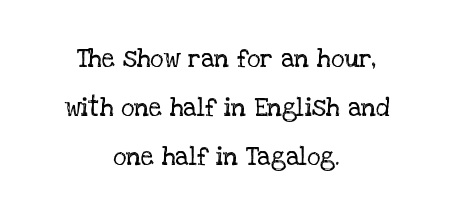
{"italic": "no", "bold": "no", "underline": "no", "align": "center", "line_spacing_ratio": 1.88, "letter_spacing": "normal", "letter_spacing_em": 0.0, "glyph_px": 26}
